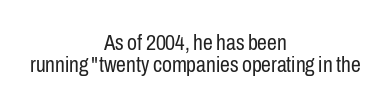
Italic: no, the glyphs are upright roman. Does extra space separate the letters? No, they use regular spacing. Interline gaps are noticeably narrow in this sample. Bare-footed words on every line.
